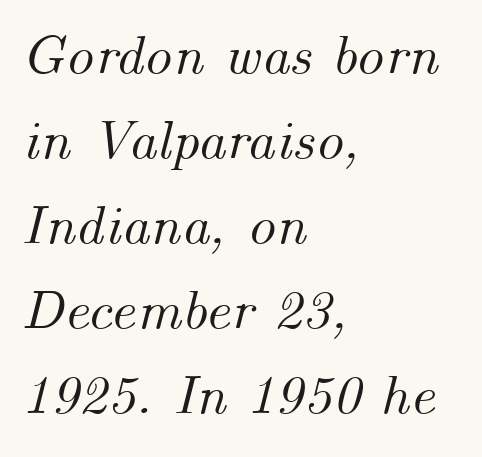
Q: Is the text italic (slanted)? A: Yes, it leans right by about 14 degrees.
Q: Is the text underlined? A: No.
Q: How is the paragraph aligned? A: Left-aligned.
Q: Is the spacing between letters normal or unusually wide? A: Normal.
Q: Is the spacing between lines tight, normal or loose? A: Normal.
Q: Width (condensed, normal, or wide)? A: Normal.
Q: Stroke contrast? A: Medium.
Q: x-height? A: Small.
Q: Monospaced? A: No.
